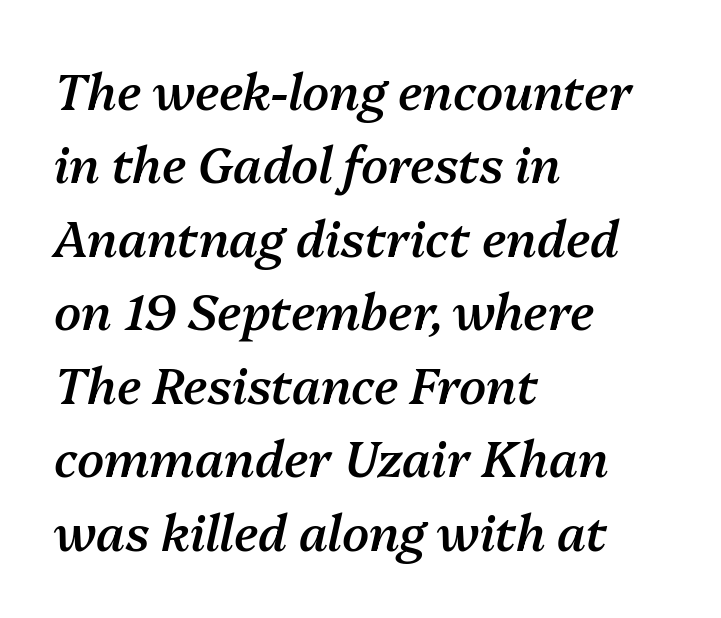
You could call the tracking neutral — neither tight nor loose. This block has exactly the height ordinary leading produces. The specimen reads as italic at a glance. The rendering anchors every line to the left-hand side. The passage shown is typed in a proportional face where columns would drift. The glyphs are unaccompanied by any horizontal stroke below them.
